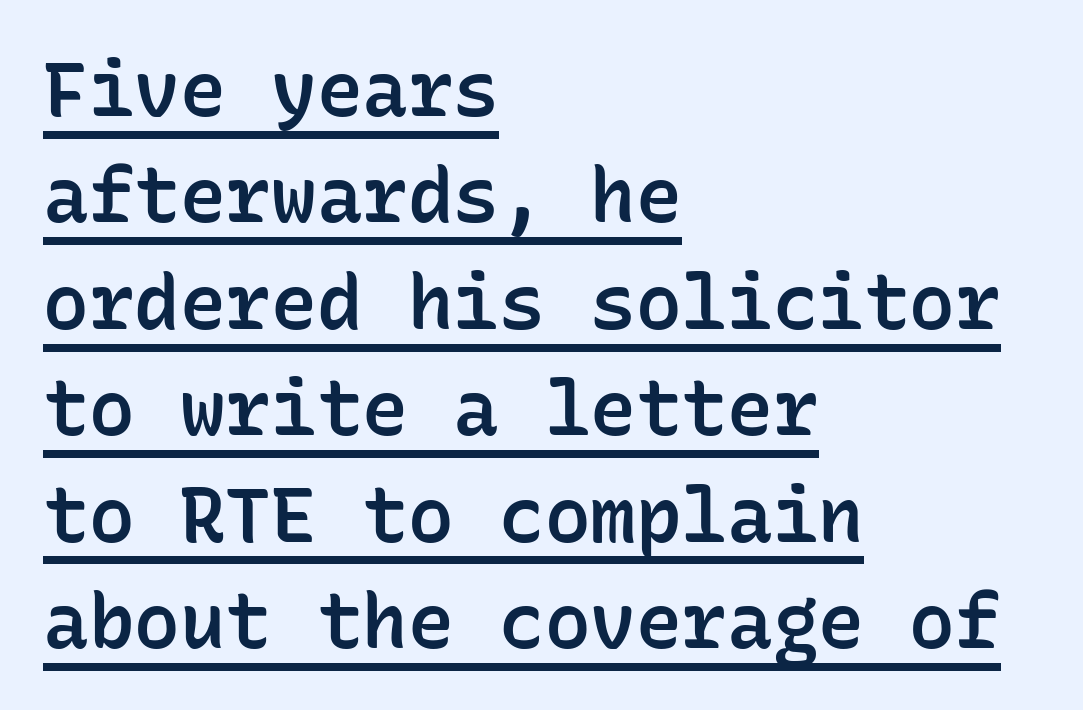
{"serif": "no", "italic": "no", "bold": "semi", "weight": "semibold", "width": "normal", "stroke_contrast": "low", "x_height": "medium", "monospaced": "yes", "underline": "yes", "align": "left", "line_spacing": "normal", "line_spacing_ratio": 1.4, "letter_spacing": "normal", "letter_spacing_em": 0.0, "glyph_px": 76}
